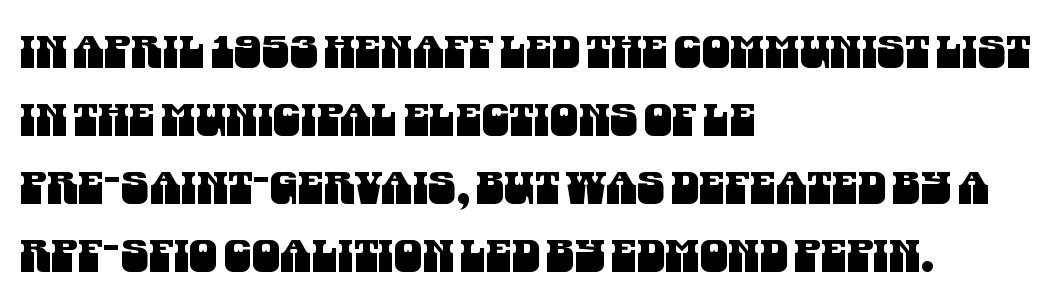
{"serif": "no", "width": "condensed", "stroke_contrast": "medium", "x_height": "large", "monospaced": "no", "underline": "no", "align": "left", "line_spacing": "normal", "line_spacing_ratio": 1.51, "letter_spacing": "normal", "letter_spacing_em": 0.0, "glyph_px": 45}
